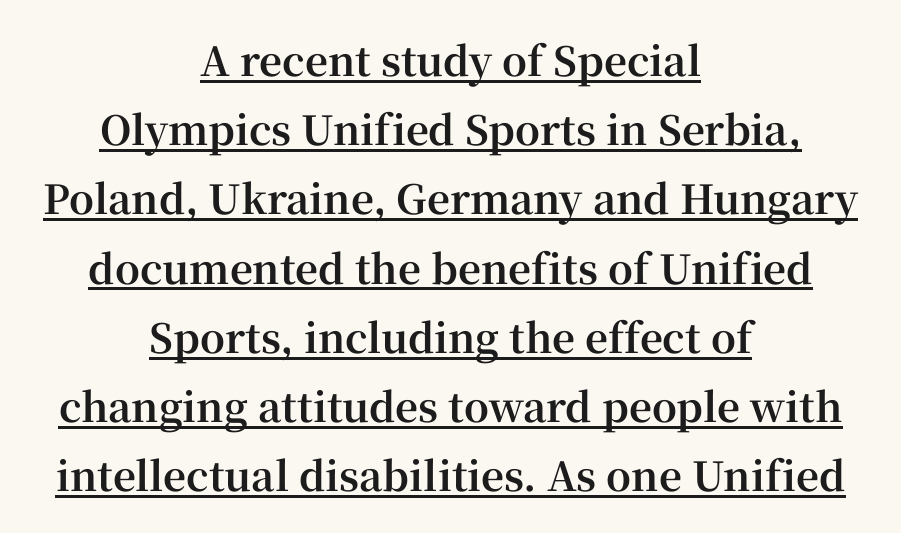
Q: Is the text bold? A: Yes.
Q: Is the text italic (slanted)? A: No, it is upright.
Q: Is the typeface a serif or a sans-serif typeface? A: Serif.
Q: Is the text underlined? A: Yes.
Q: How is the paragraph aligned? A: Centered.
Q: Is the spacing between letters normal or unusually wide? A: Normal.
Q: Width (condensed, normal, or wide)? A: Normal.
Q: Stroke contrast? A: High.
Q: x-height? A: Medium.
Q: Monospaced? A: No.
